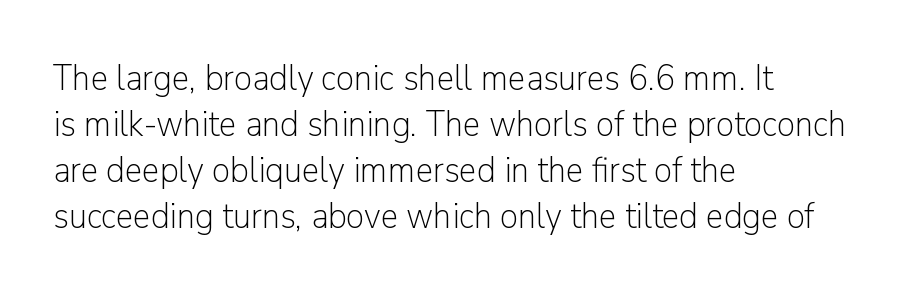
{"serif": "no", "italic": "no", "bold": "no", "weight": "light", "width": "normal", "stroke_contrast": "low", "x_height": "medium", "monospaced": "no", "underline": "no", "align": "left", "line_spacing": "normal", "line_spacing_ratio": 1.28, "letter_spacing": "normal", "letter_spacing_em": 0.0, "glyph_px": 36}
